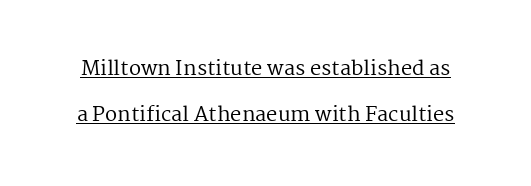
Q: Is the text bold? A: No.
Q: Is the text italic (slanted)? A: No, it is upright.
Q: Is the text underlined? A: Yes.
Q: Is the spacing between letters normal or unusually wide? A: Normal.
Q: Is the spacing between lines tight, normal or loose? A: Loose.
